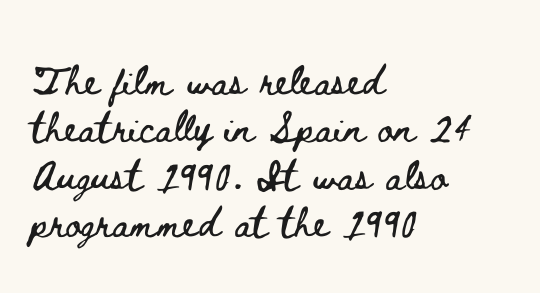
The image shows 38 px wide type; set left-aligned, normal line spacing (1.25x), normal letter spacing, not underlined; low stroke contrast and a small x-height.
